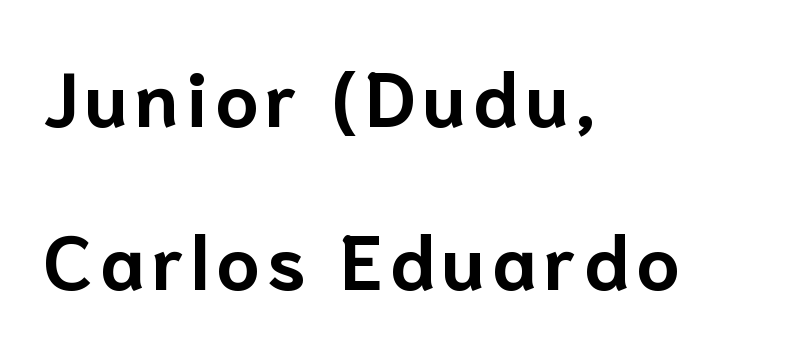
The image shows 76 px bold sans-serif type, upright; set left-aligned, loose line spacing (2.14x), not underlined; low stroke contrast and a medium x-height.
